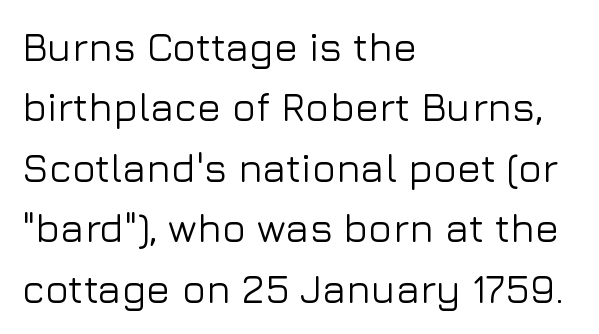
The image shows 40 px sans-serif type, upright; set left-aligned, normal line spacing (1.51x), normal letter spacing, not underlined; low stroke contrast and a medium x-height.
